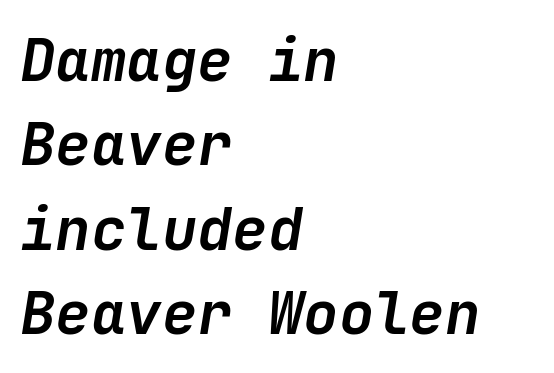
The rendering uses a bold face; every stroke is thick and dark. Spacing between characters is what you'd get straight out of the box. Italic: yes, the glyphs are oblique. The zone under the glyphs is completely vacant. Horizontal bands of white between lines are of average thickness.
